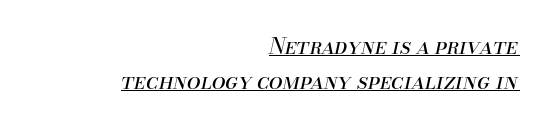
Q: Is the text bold? A: No.
Q: Is the text italic (slanted)? A: Yes, it leans right by about 13 degrees.
Q: Is the text underlined? A: Yes.
Q: How is the paragraph aligned? A: Right-aligned.
Q: Is the spacing between letters normal or unusually wide? A: Normal.
Q: Is the spacing between lines tight, normal or loose? A: Normal.
